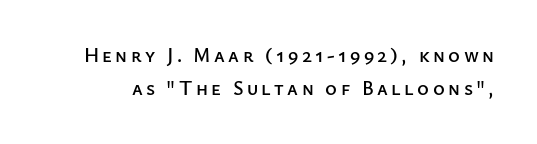
The image shows 20 px text type, upright; set normal line spacing (1.63x), not underlined.
